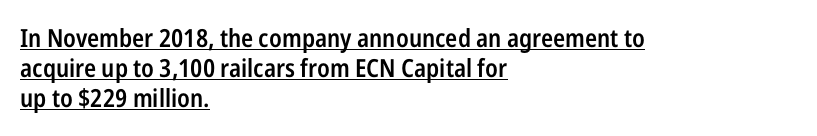
A bit beefed up — I'd call it semibold rather than bold. Style check: upright. These lines stack with their left ends in a neat column. Underlining? Definitely there. Look at the tracking — it's just the regular setting, nothing added.
